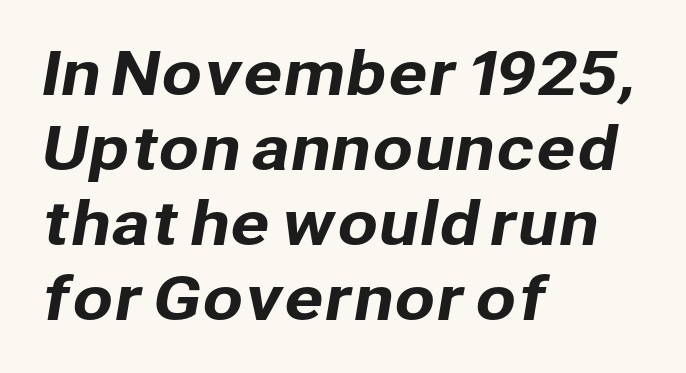
{"serif": "no", "width": "normal", "stroke_contrast": "low", "x_height": "medium", "monospaced": "no", "underline": "no", "align": "left", "line_spacing": "normal", "line_spacing_ratio": 1.27, "letter_spacing": "normal", "letter_spacing_em": 0.0, "glyph_px": 59}
